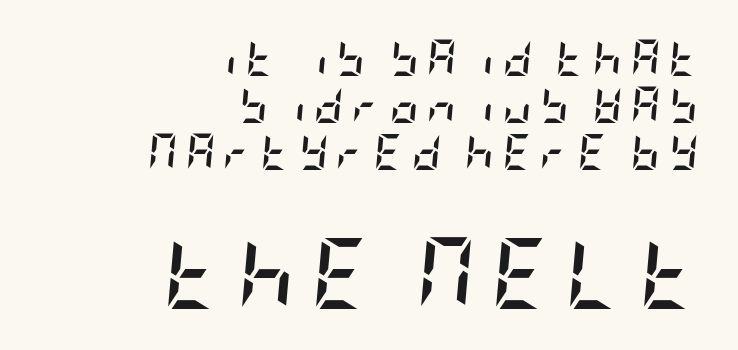
Summary of vertical rhythm: regular, with standard interline spacing. Which chunk is bigger? The second one — the bottom block dwarfs the top. The baseline area is clear. These lines have a slow, spaced-out rhythm from letter to letter. Compared with an ordinary text face, these strokes are far heavier — a full bold.
